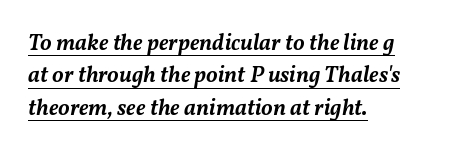
The passage shown leans; its letterforms are oblique. One glance says typical: line gaps are just what's usual. This rendering leaves character spacing at its baseline value. Summary of weight: moderately heavy, a semibold. Notice how the passage keeps a crisp vertical edge on the left only.
